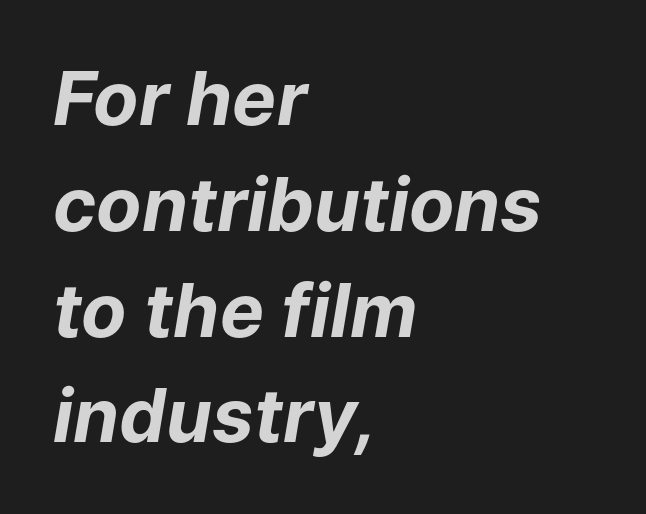
{"italic": "yes", "lean": "right", "slant_degrees": 9, "bold": "yes", "weight": "bold", "width": "normal", "stroke_contrast": "low", "x_height": "medium", "monospaced": "no", "underline": "no", "align": "left", "line_spacing": "normal", "line_spacing_ratio": 1.43, "letter_spacing": "normal", "letter_spacing_em": 0.0, "glyph_px": 74}
